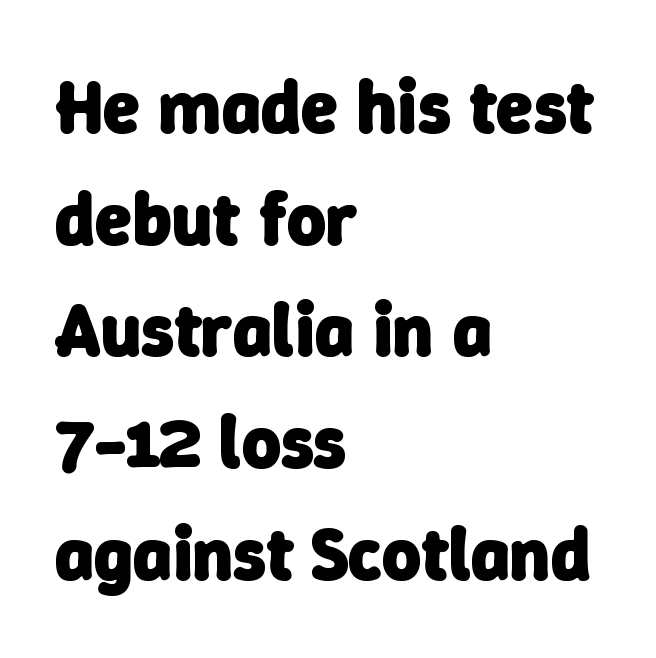
Reading down the block, your eye returns to a fixed left position each line. The zone under the glyphs is completely vacant. The font is running at its bold setting. Do the characters align in a grid? No, the font is proportional.
